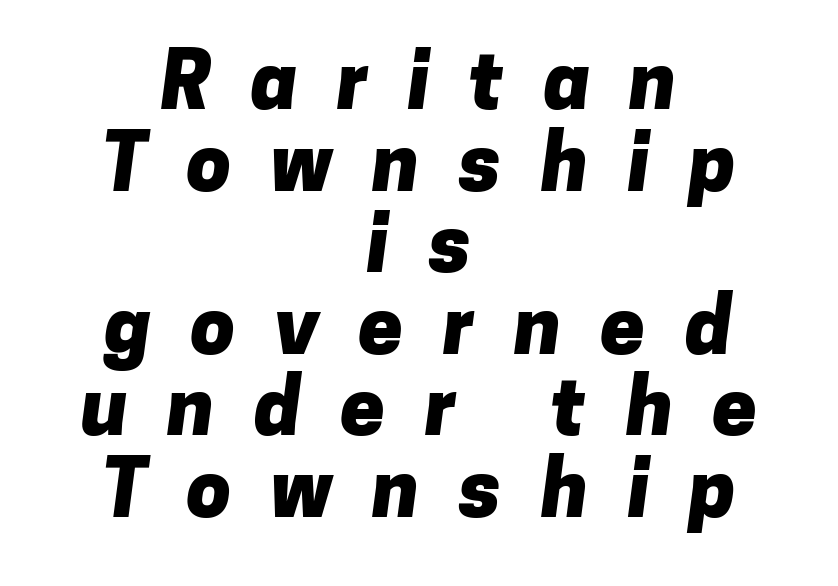
{"serif": "no", "bold": "yes", "weight": "heavy", "width": "normal", "stroke_contrast": "low", "x_height": "medium", "monospaced": "no", "underline": "no", "align": "center", "line_spacing": "tight", "line_spacing_ratio": 1.02, "letter_spacing": "wide", "letter_spacing_em": 0.49, "glyph_px": 80}
